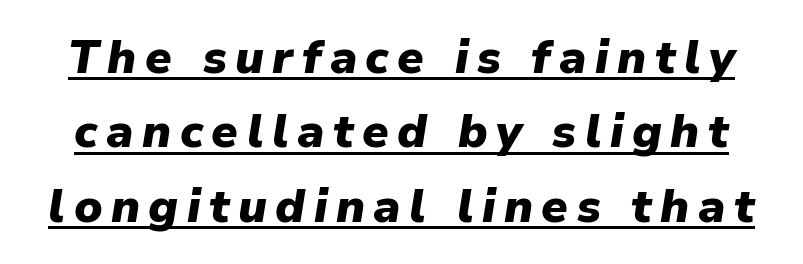
This is underlined copy, the kind a proofreader might mark for attention. Emphasis by weight is at full strength: bold. Does the leading feel generous? No, just average. Here the designer chose a conventional face with non-uniform glyph widths. Posture: slanted.
